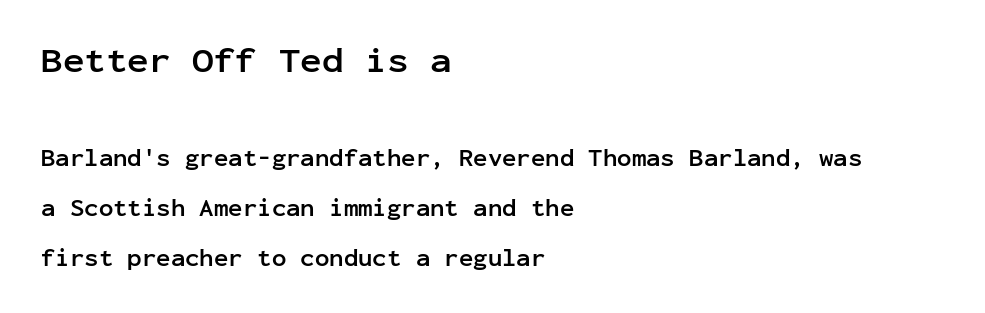
{"serif": "no", "italic": "no", "bold": "yes", "weight": "semibold", "width": "normal", "stroke_contrast": "low", "x_height": "medium", "monospaced": "yes", "underline": "no", "align": "left", "line_spacing": "loose", "line_spacing_ratio": 2.09, "letter_spacing": "normal", "letter_spacing_em": 0.0, "larger_block": "first", "size_ratio": 1.5, "glyph_px": 36}
